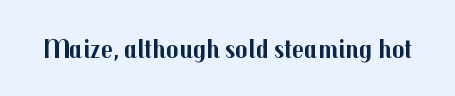
Q: Is the text bold? A: Yes.
Q: Is the text italic (slanted)? A: No, it is upright.
Q: Is the text underlined? A: No.
Q: Is the spacing between letters normal or unusually wide? A: Normal.
